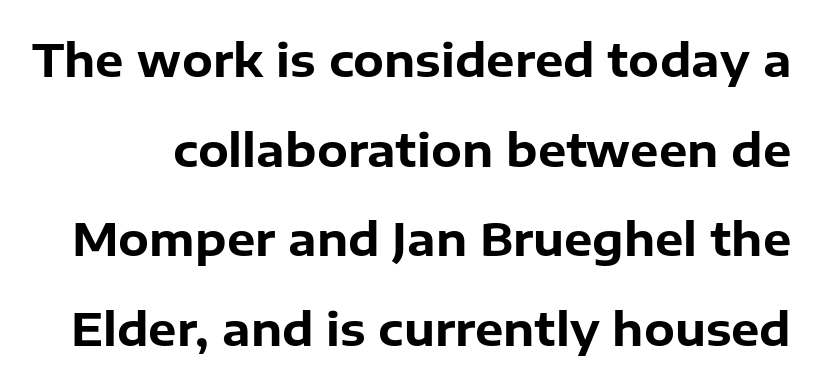
The image shows 45 px bold sans-serif type, upright; set loose line spacing (1.99x), normal letter spacing, not underlined; low stroke contrast and a medium x-height.
